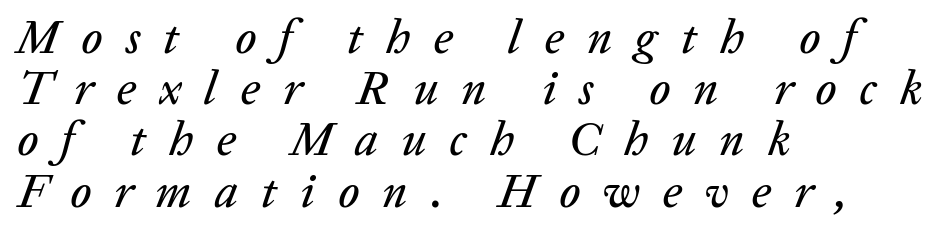
Unmarked baselines from the first word to the last. Think of a printed novel: that variable character pitch is what you see here. All the whitespace from short lines collects on the right. Observe the lean: these are italic letterforms. This block would grow much taller if given ordinary leading; it's compressed now.
